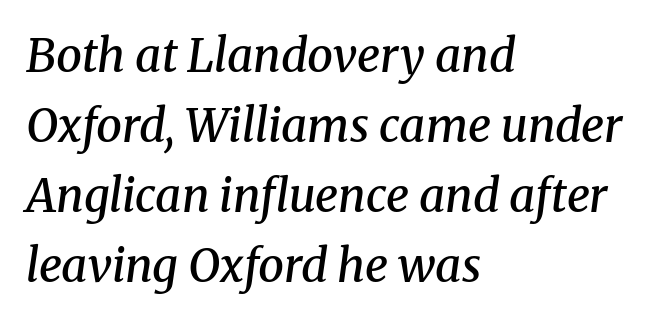
The image shows 46 px semibold serif type, italic (leaning right); set left-aligned, normal line spacing (1.52x), normal letter spacing, not underlined; medium stroke contrast and a medium x-height.
